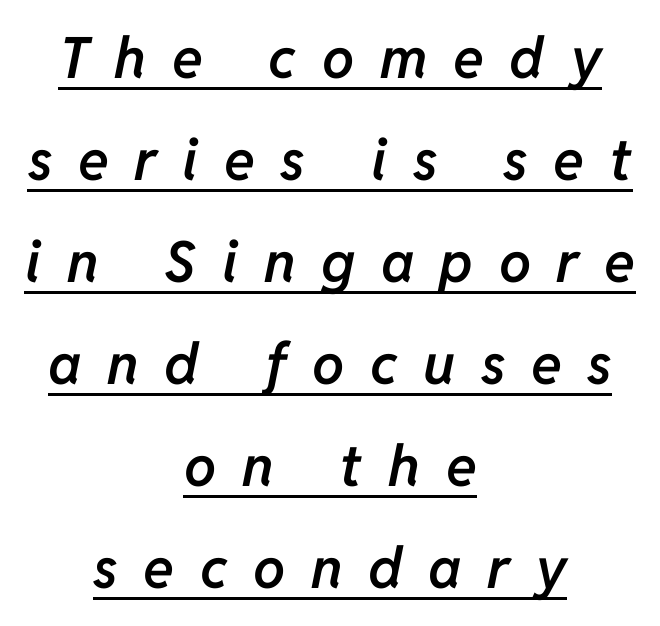
Q: Is the text bold? A: Semi-bold.
Q: Is the text italic (slanted)? A: Yes, it leans right by about 11 degrees.
Q: Is the text underlined? A: Yes.
Q: How is the paragraph aligned? A: Centered.
Q: Is the spacing between letters normal or unusually wide? A: Unusually wide.
Q: Width (condensed, normal, or wide)? A: Normal.
Q: Stroke contrast? A: Low.
Q: x-height? A: Medium.
Q: Monospaced? A: No.
